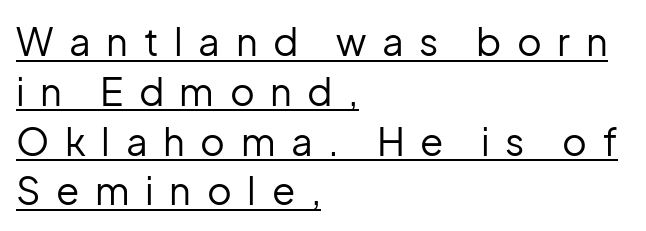
Q: Is the text bold? A: No.
Q: Is the text italic (slanted)? A: No, it is upright.
Q: Is the typeface a serif or a sans-serif typeface? A: Sans-serif.
Q: Is the text underlined? A: Yes.
Q: How is the paragraph aligned? A: Left-aligned.
Q: Is the spacing between letters normal or unusually wide? A: Unusually wide.
Q: Is the spacing between lines tight, normal or loose? A: Normal.
Q: Width (condensed, normal, or wide)? A: Normal.
Q: Stroke contrast? A: Low.
Q: x-height? A: Medium.
Q: Monospaced? A: No.
